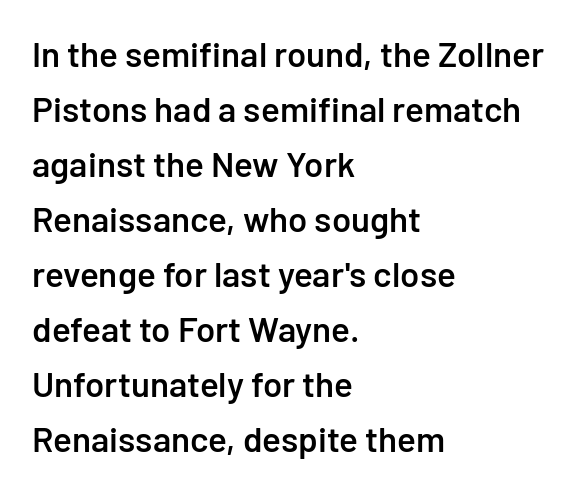
Q: Is the text bold? A: Semi-bold.
Q: Is the text italic (slanted)? A: No, it is upright.
Q: Is the typeface a serif or a sans-serif typeface? A: Sans-serif.
Q: Is the text underlined? A: No.
Q: How is the paragraph aligned? A: Left-aligned.
Q: Is the spacing between letters normal or unusually wide? A: Normal.
Q: Is the spacing between lines tight, normal or loose? A: Normal.
Q: Width (condensed, normal, or wide)? A: Normal.
Q: Stroke contrast? A: Low.
Q: x-height? A: Medium.
Q: Monospaced? A: No.
